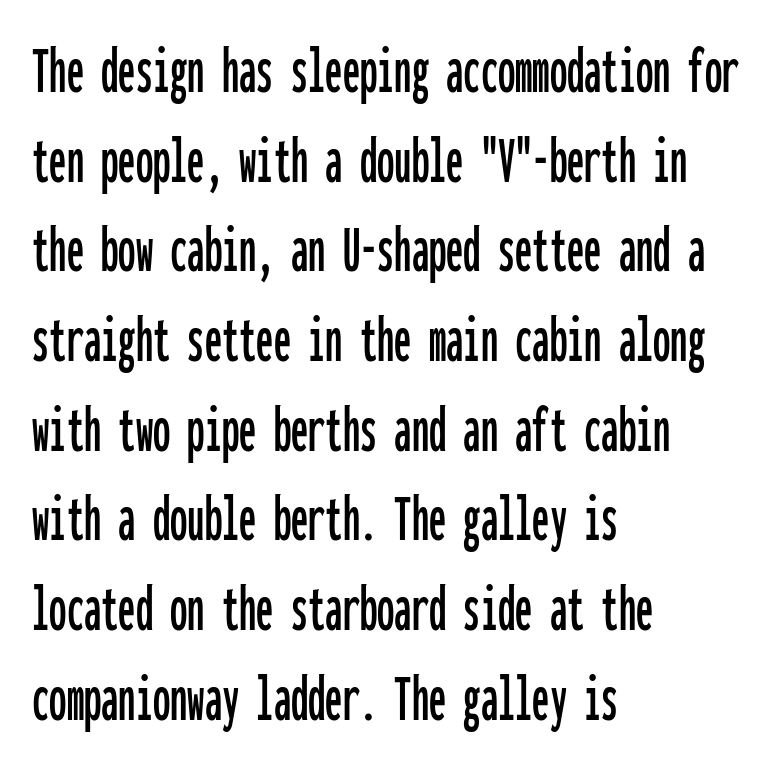
Q: Is the text italic (slanted)? A: No, it is upright.
Q: Is the typeface a serif or a sans-serif typeface? A: Sans-serif.
Q: Is the text underlined? A: No.
Q: How is the paragraph aligned? A: Left-aligned.
Q: Is the spacing between letters normal or unusually wide? A: Normal.
Q: Is the spacing between lines tight, normal or loose? A: Normal.
Q: Width (condensed, normal, or wide)? A: Condensed.
Q: Stroke contrast? A: Low.
Q: x-height? A: Medium.
Q: Monospaced? A: Yes.
